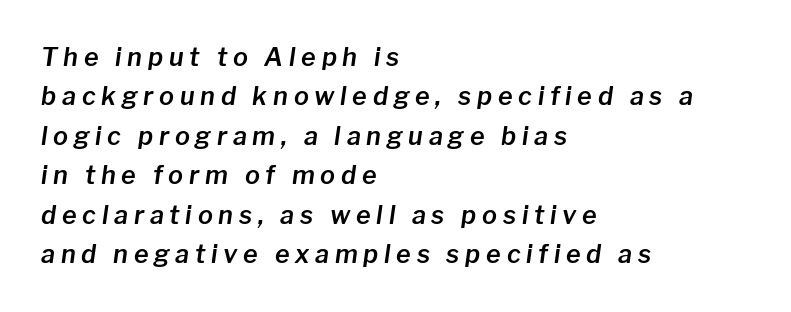
The image shows 25 px text type, italic (leaning right); set left-aligned, normal line spacing (1.58x), unusually wide letter spacing (+0.23 em), not underlined.
